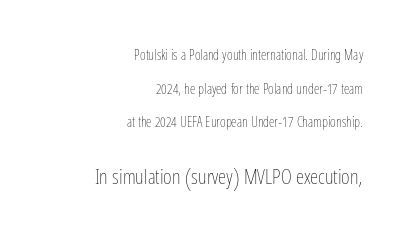
Q: Is the text bold? A: No.
Q: Is the text italic (slanted)? A: No, it is upright.
Q: Is the text underlined? A: No.
Q: How is the paragraph aligned? A: Right-aligned.
Q: Is the spacing between letters normal or unusually wide? A: Normal.
Q: Is the spacing between lines tight, normal or loose? A: Loose.
Q: Which block of text is set in a larger size, the first (top) or the second (bottom)? A: The second (bottom) one.
